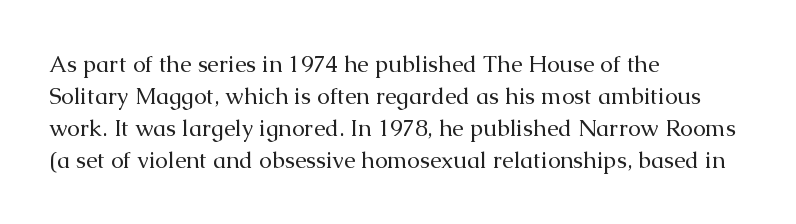
Caption: standard tracking, unaltered. Does the leading feel generous? No, just average. The lines are quadded left. Check the space under the baseline: it is left empty.
